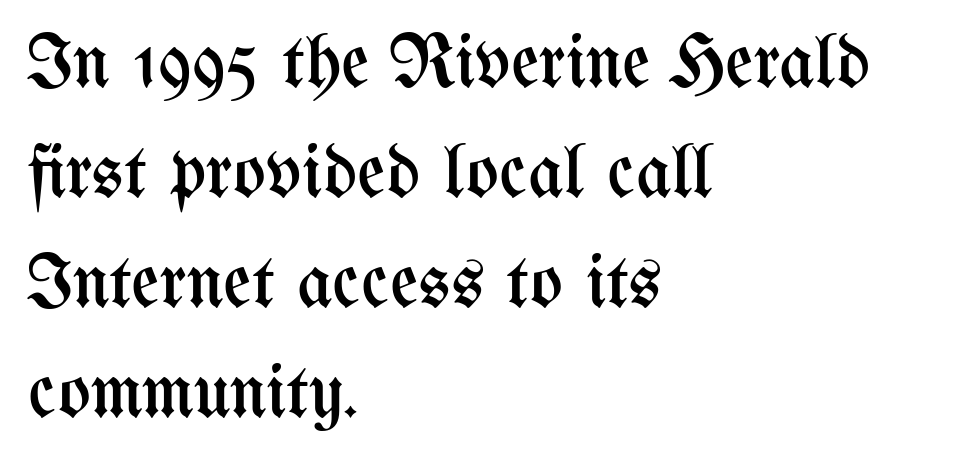
Q: Is the text bold? A: No.
Q: Is the text italic (slanted)? A: No, it is upright.
Q: Is the text underlined? A: No.
Q: How is the paragraph aligned? A: Left-aligned.
Q: Is the spacing between letters normal or unusually wide? A: Normal.
Q: Is the spacing between lines tight, normal or loose? A: Normal.
Q: Width (condensed, normal, or wide)? A: Condensed.
Q: Stroke contrast? A: Medium.
Q: x-height? A: Medium.
Q: Monospaced? A: No.
